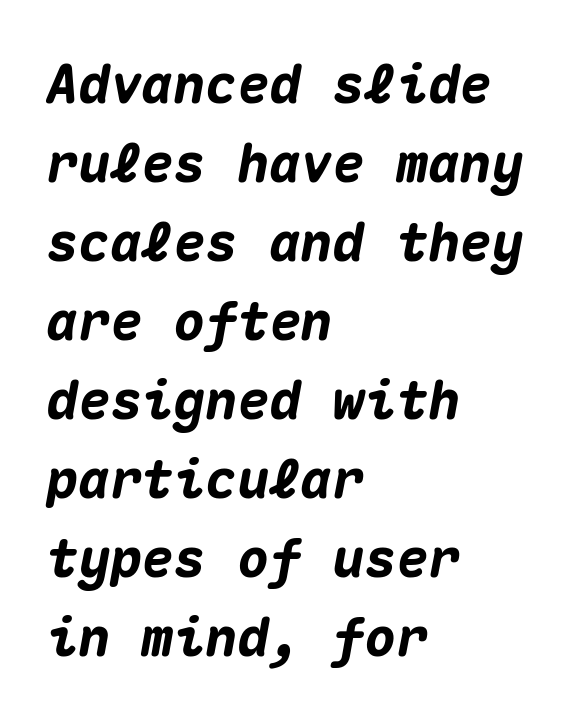
{"italic": "yes", "lean": "right", "slant_degrees": 10, "bold": "yes", "weight": "heavy", "width": "normal", "stroke_contrast": "medium", "x_height": "medium", "monospaced": "yes", "underline": "no", "align": "left", "line_spacing": "normal", "line_spacing_ratio": 1.49, "letter_spacing": "normal", "letter_spacing_em": 0.0, "glyph_px": 53}
